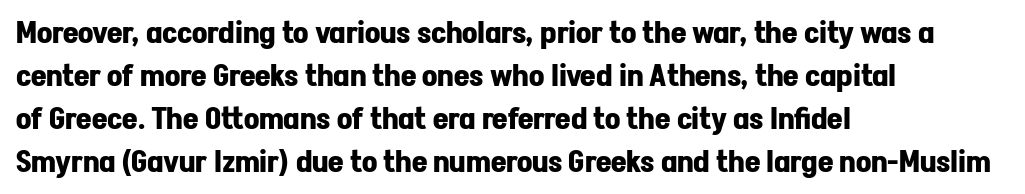
{"serif": "no", "italic": "no", "bold": "yes", "weight": "bold", "width": "normal", "stroke_contrast": "low", "x_height": "medium", "monospaced": "no", "underline": "no", "align": "left", "line_spacing": "normal", "line_spacing_ratio": 1.43, "letter_spacing": "normal", "letter_spacing_em": 0.0, "glyph_px": 30}
